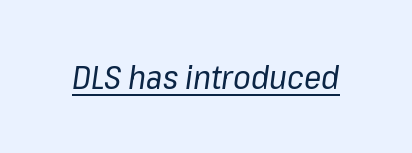
{"italic": "yes", "lean": "right", "slant_degrees": 8, "bold": "no", "weight": "regular", "width": "normal", "stroke_contrast": "low", "x_height": "medium", "monospaced": "no", "underline": "yes", "letter_spacing": "normal", "letter_spacing_em": 0.0, "glyph_px": 32}
